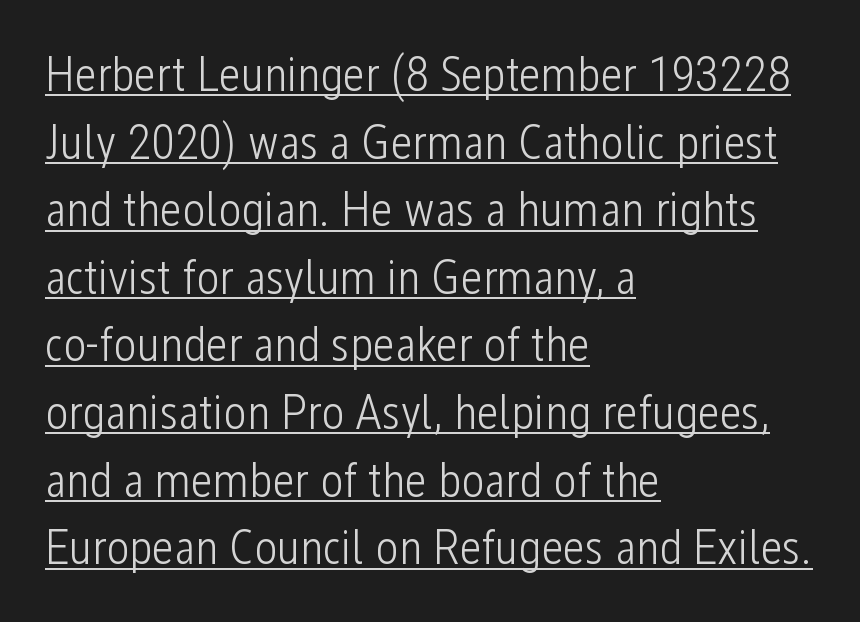
Q: Is the text bold? A: No.
Q: Is the text italic (slanted)? A: No, it is upright.
Q: Is the typeface a serif or a sans-serif typeface? A: Sans-serif.
Q: Is the text underlined? A: Yes.
Q: How is the paragraph aligned? A: Left-aligned.
Q: Is the spacing between letters normal or unusually wide? A: Normal.
Q: Is the spacing between lines tight, normal or loose? A: Normal.
Q: Width (condensed, normal, or wide)? A: Condensed.
Q: Stroke contrast? A: Low.
Q: x-height? A: Medium.
Q: Monospaced? A: No.
